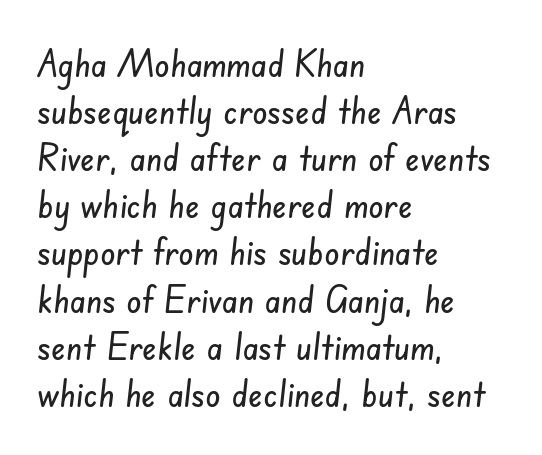
The image shows 38 px condensed sans-serif type; set left-aligned, line spacing 1.24x, normal letter spacing, not underlined; low stroke contrast and a small x-height.
